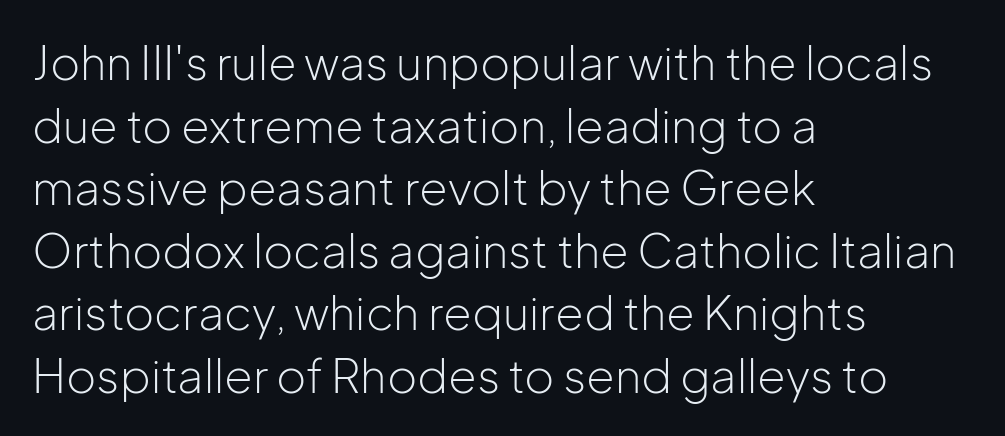
Q: Is the text bold? A: No.
Q: Is the text italic (slanted)? A: No, it is upright.
Q: Is the typeface a serif or a sans-serif typeface? A: Sans-serif.
Q: Is the text underlined? A: No.
Q: How is the paragraph aligned? A: Left-aligned.
Q: Is the spacing between letters normal or unusually wide? A: Normal.
Q: Is the spacing between lines tight, normal or loose? A: Normal.
Q: Width (condensed, normal, or wide)? A: Normal.
Q: Stroke contrast? A: Low.
Q: x-height? A: Medium.
Q: Monospaced? A: No.
